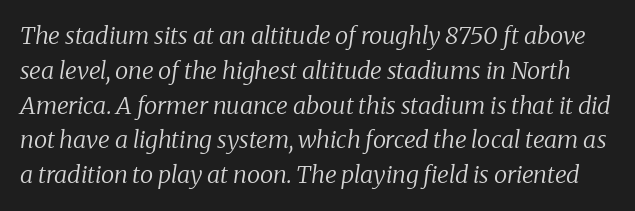
The passage shown stacks its lines at a standard gap. The letters are slanted; this is an italic face. Ink coverage per letter is moderate at most. Plain, unruled lines of type. Look at the tracking — it's just the regular setting, nothing added.
